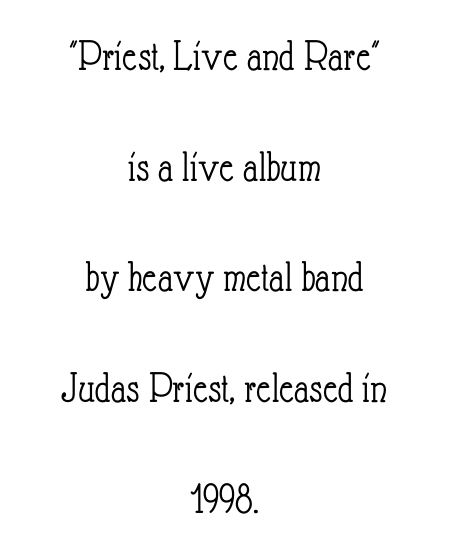
The image shows 45 px light, condensed type, upright; set centered, loose line spacing (2.46x), normal letter spacing, not underlined; low stroke contrast and a small x-height.
